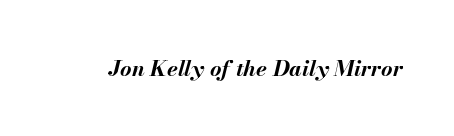
Characters follow at the spacing the type designer built in. The space beneath each line is pristine and unruled. These lines carry a lot of weight — the face is fully bold. This is oblique type, the kind used for emphasis or titles.
